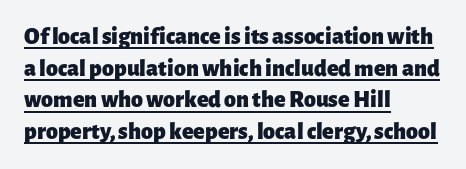
Nope, not italic — everything's standing straight. In terms of letterspacing, this is plain default setting. Like a heading marked for emphasis, these lines bear an underscore. Typesetter's note: full bold, strokes at maximum text heaviness. Vertical spacing — default. The paragraph shown leans on its left margin.
